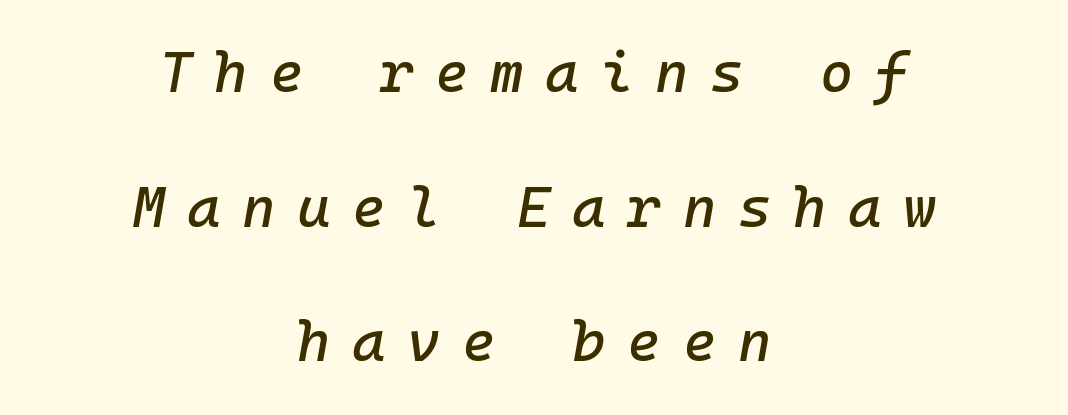
{"italic": "yes", "lean": "right", "slant_degrees": 10, "width": "normal", "stroke_contrast": "low", "x_height": "medium", "monospaced": "yes", "underline": "no", "align": "center", "line_spacing": "loose", "line_spacing_ratio": 2.36, "letter_spacing": "wide", "letter_spacing_em": 0.38, "glyph_px": 57}
